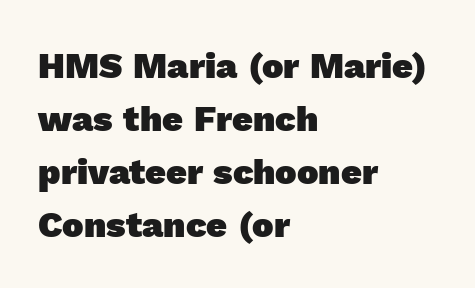
This is heavy type, rendered in bold. A typesetter would call this zero additional tracking. Serif or sans? Sans — the stroke terminals are bare. Note the varied advance widths — an 'i' is clearly narrower than an 'm'. The line-height multiplier appears to be the usual default.
